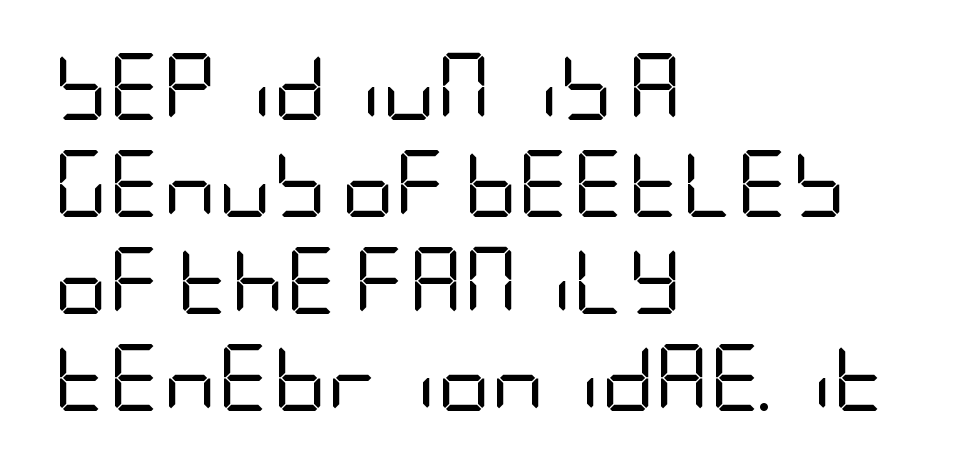
Where is the straight margin? On the left. In terms of leading, this rendering sits right in the middle. Standard letterfit; no display-style spreading of the glyphs. Bare-footed words on every line. Nothing sits at the stroke ends, so this counts as sans-serif. Characters remain perfectly vertical along every line.
